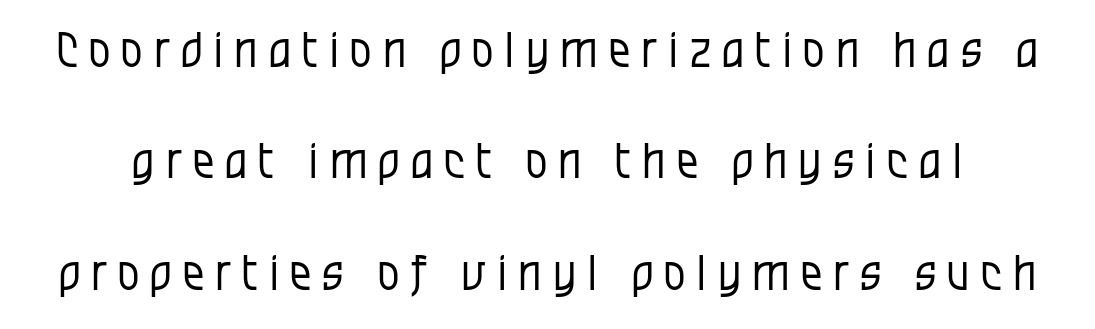
The image shows 48 px regular-weight, condensed sans-serif type, upright; set loose line spacing (2.32x), unusually wide letter spacing (+0.23 em), not underlined; low stroke contrast and a large x-height.
